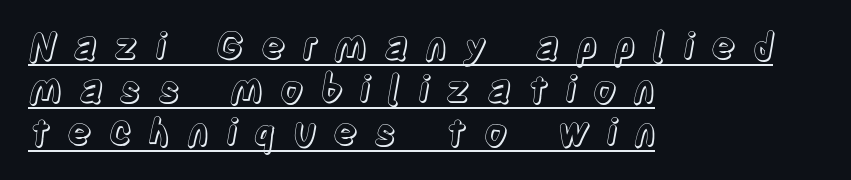
Q: Is the text italic (slanted)? A: Yes.
Q: Is the text underlined? A: Yes.
Q: How is the paragraph aligned? A: Left-aligned.
Q: Is the spacing between letters normal or unusually wide? A: Unusually wide.
Q: Width (condensed, normal, or wide)? A: Condensed.
Q: x-height? A: Large.
Q: Monospaced? A: No.
